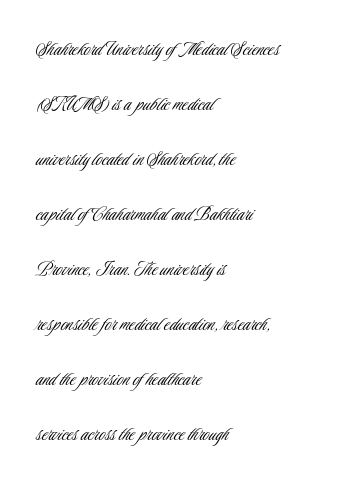
{"bold": "no", "underline": "no", "align": "left", "line_spacing": "loose", "line_spacing_ratio": 2.5, "letter_spacing": "normal", "letter_spacing_em": 0.0, "glyph_px": 22}
